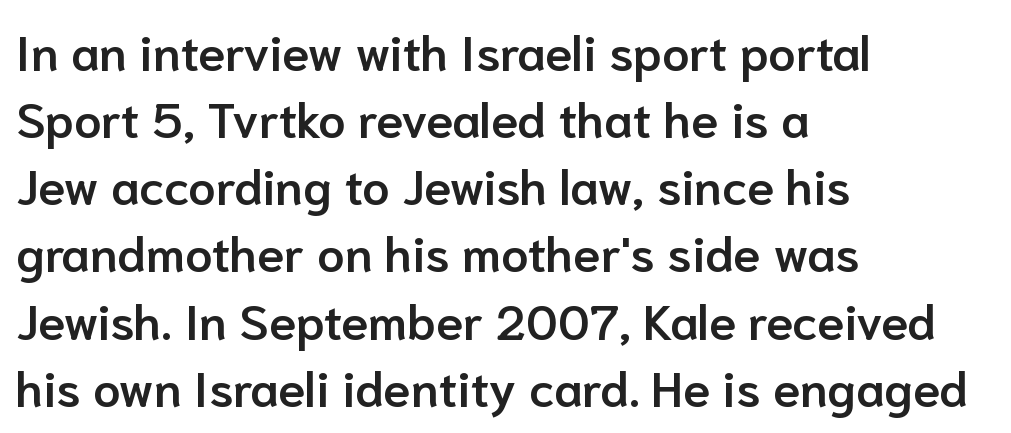
{"serif": "no", "italic": "no", "bold": "semi", "weight": "semibold", "width": "normal", "stroke_contrast": "low", "x_height": "medium", "monospaced": "no", "underline": "no", "align": "left", "line_spacing": "normal", "line_spacing_ratio": 1.37, "letter_spacing": "normal", "letter_spacing_em": 0.0, "glyph_px": 49}
